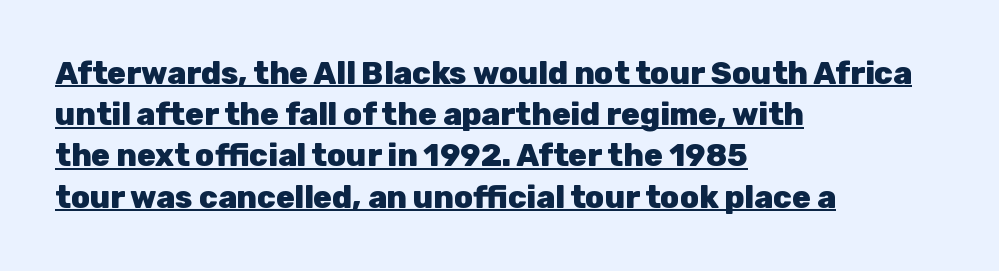
{"serif": "no", "italic": "no", "bold": "yes", "weight": "heavy", "width": "normal", "stroke_contrast": "low", "x_height": "medium", "monospaced": "no", "underline": "yes", "align": "left", "line_spacing": "normal", "line_spacing_ratio": 1.33, "letter_spacing": "normal", "letter_spacing_em": 0.0, "glyph_px": 31}
